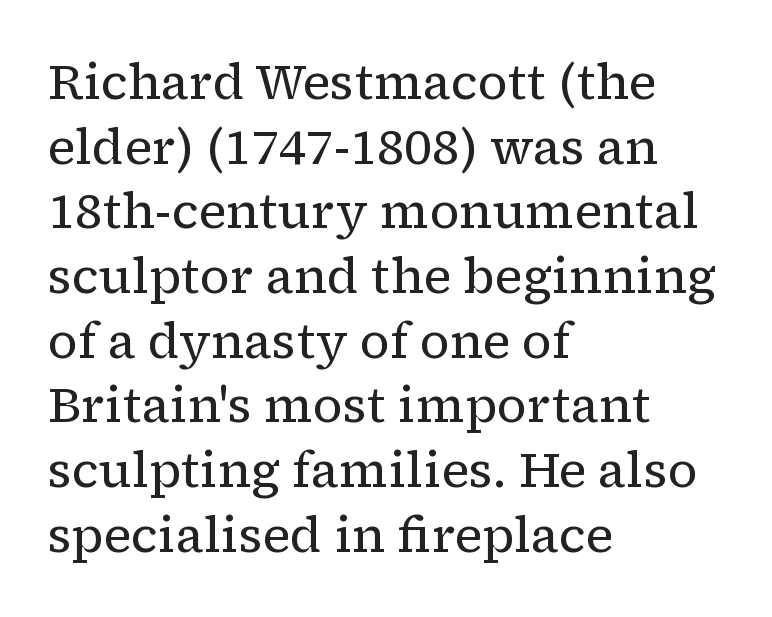
{"serif": "yes", "italic": "no", "bold": "no", "weight": "regular", "width": "normal", "stroke_contrast": "low", "x_height": "medium", "monospaced": "no", "underline": "no", "align": "left", "line_spacing": "normal", "line_spacing_ratio": 1.32, "letter_spacing": "normal", "letter_spacing_em": 0.0, "glyph_px": 49}
